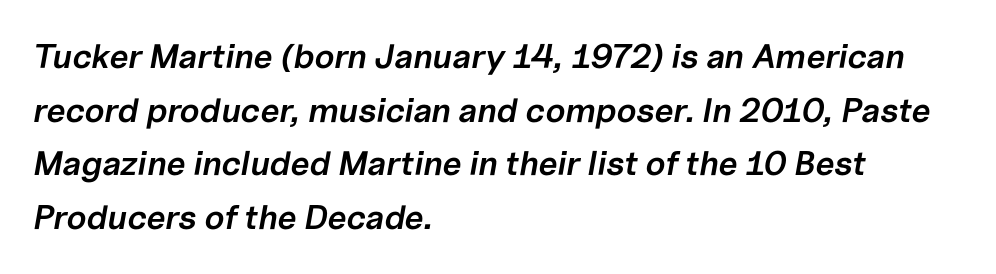
The lines sit at an ordinary, default distance from one another. The setting favours the left margin, as ordinary paragraphs usually do. The specimen reads as italic at a glance. Quick note: underline off. Caption: standard tracking, unaltered. Here the designer chose a conventional face with non-uniform glyph widths.
